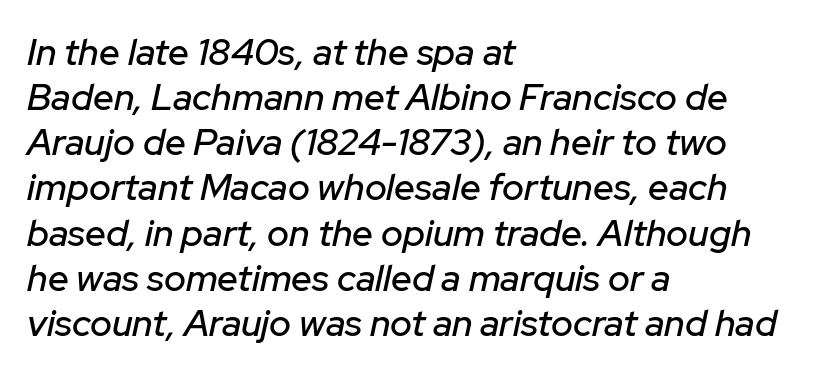
{"italic": "yes", "lean": "right", "slant_degrees": 12, "width": "normal", "stroke_contrast": "low", "x_height": "medium", "monospaced": "no", "underline": "no", "align": "left", "line_spacing_ratio": 1.22, "letter_spacing": "normal", "letter_spacing_em": 0.0, "glyph_px": 37}
